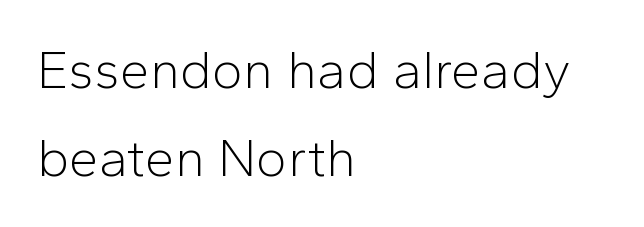
Q: Is the text bold? A: No.
Q: Is the text italic (slanted)? A: No, it is upright.
Q: Is the typeface a serif or a sans-serif typeface? A: Sans-serif.
Q: Is the text underlined? A: No.
Q: How is the paragraph aligned? A: Left-aligned.
Q: Is the spacing between letters normal or unusually wide? A: Normal.
Q: Is the spacing between lines tight, normal or loose? A: Normal.
Q: Width (condensed, normal, or wide)? A: Normal.
Q: Stroke contrast? A: Low.
Q: x-height? A: Medium.
Q: Monospaced? A: No.
